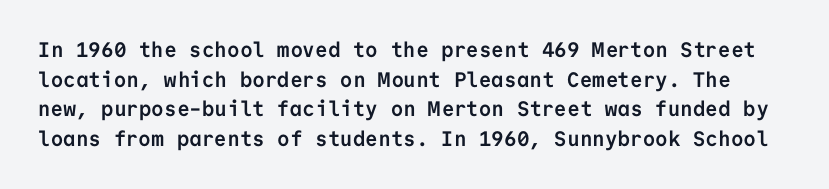
The image shows 21 px bold type, upright; set normal line spacing (1.41x), normal letter spacing, not underlined.
